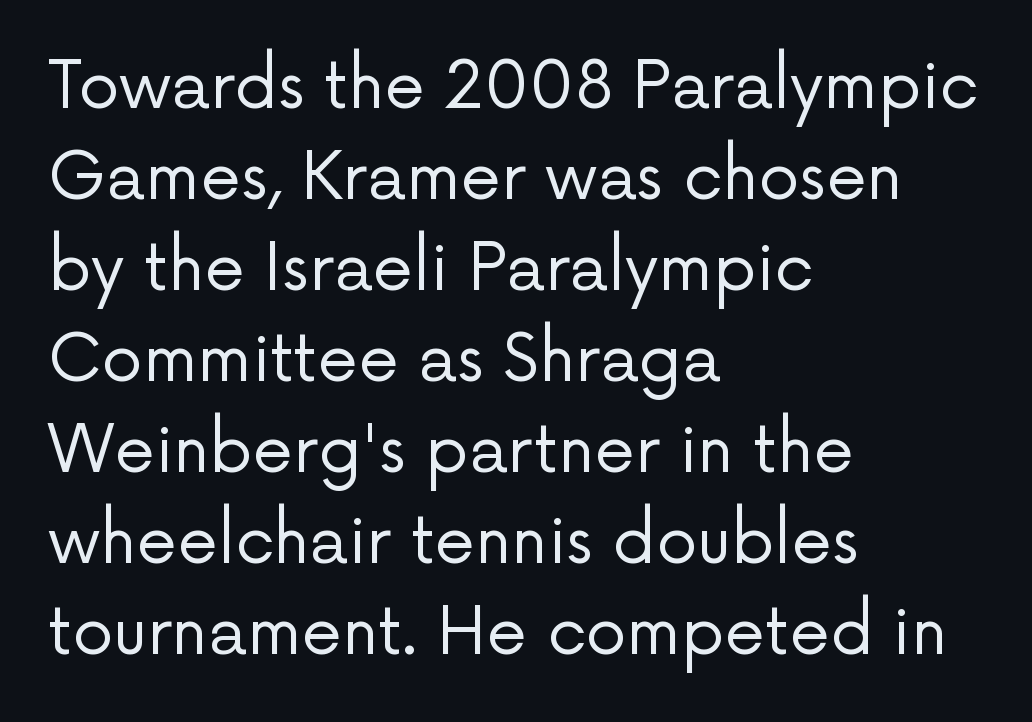
Q: Is the text bold? A: No.
Q: Is the text italic (slanted)? A: No, it is upright.
Q: Is the typeface a serif or a sans-serif typeface? A: Sans-serif.
Q: Is the text underlined? A: No.
Q: How is the paragraph aligned? A: Left-aligned.
Q: Is the spacing between letters normal or unusually wide? A: Normal.
Q: Is the spacing between lines tight, normal or loose? A: Normal.
Q: Width (condensed, normal, or wide)? A: Normal.
Q: Stroke contrast? A: Low.
Q: x-height? A: Medium.
Q: Monospaced? A: No.
